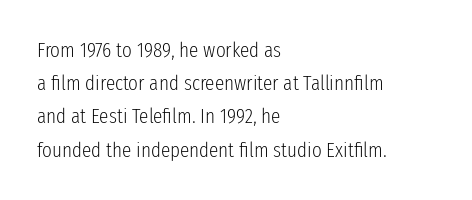
{"italic": "no", "bold": "no", "underline": "no", "align": "left", "line_spacing": "normal", "line_spacing_ratio": 1.58, "letter_spacing": "normal", "letter_spacing_em": 0.0, "glyph_px": 21}
